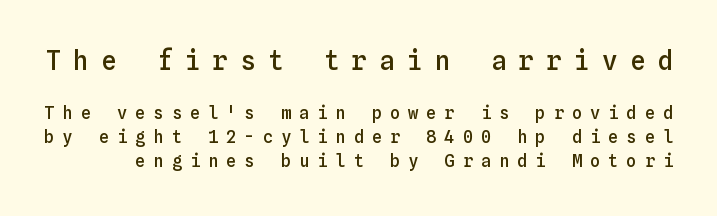
{"italic": "no", "bold": "semi", "underline": "no", "line_spacing": "normal", "line_spacing_ratio": 1.42, "letter_spacing": "wide", "letter_spacing_em": 0.47, "larger_block": "first", "size_ratio": 1.53, "glyph_px": 26}
